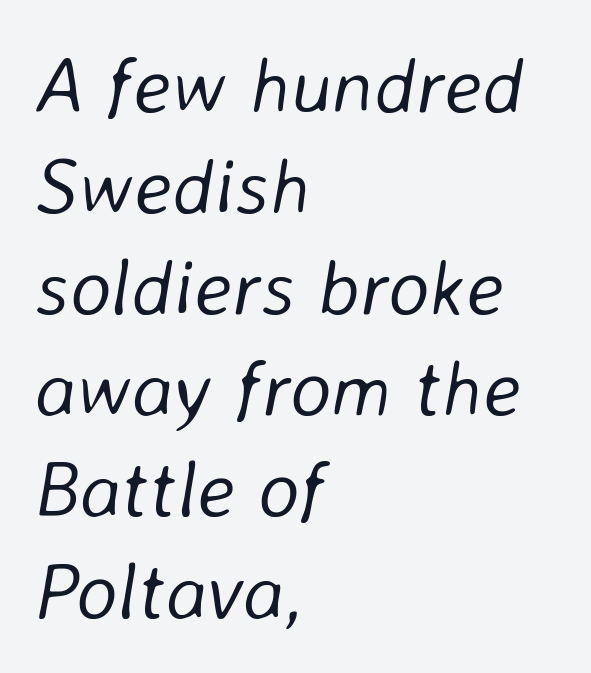
Q: Is the text bold? A: No.
Q: Is the text italic (slanted)? A: Yes, it leans right by about 8 degrees.
Q: Is the text underlined? A: No.
Q: How is the paragraph aligned? A: Left-aligned.
Q: Is the spacing between letters normal or unusually wide? A: Normal.
Q: Is the spacing between lines tight, normal or loose? A: Normal.
Q: Width (condensed, normal, or wide)? A: Normal.
Q: Stroke contrast? A: Low.
Q: x-height? A: Medium.
Q: Monospaced? A: No.
